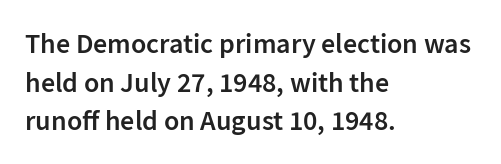
Q: Is the text bold? A: Semi-bold.
Q: Is the text italic (slanted)? A: No, it is upright.
Q: Is the typeface a serif or a sans-serif typeface? A: Sans-serif.
Q: Is the text underlined? A: No.
Q: How is the paragraph aligned? A: Left-aligned.
Q: Is the spacing between letters normal or unusually wide? A: Normal.
Q: Is the spacing between lines tight, normal or loose? A: Normal.
Q: Width (condensed, normal, or wide)? A: Normal.
Q: Stroke contrast? A: Low.
Q: x-height? A: Medium.
Q: Monospaced? A: No.
